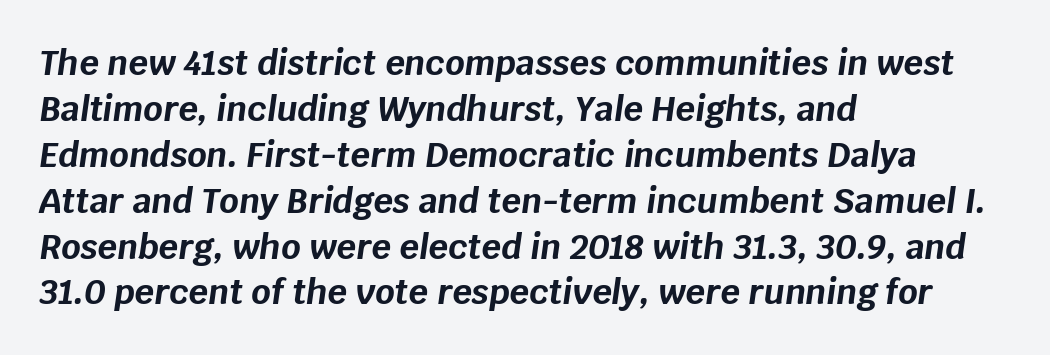
The image shows 34 px bold type, italic (leaning right); set left-aligned, normal line spacing (1.35x), normal letter spacing, not underlined; low stroke contrast and a large x-height.
